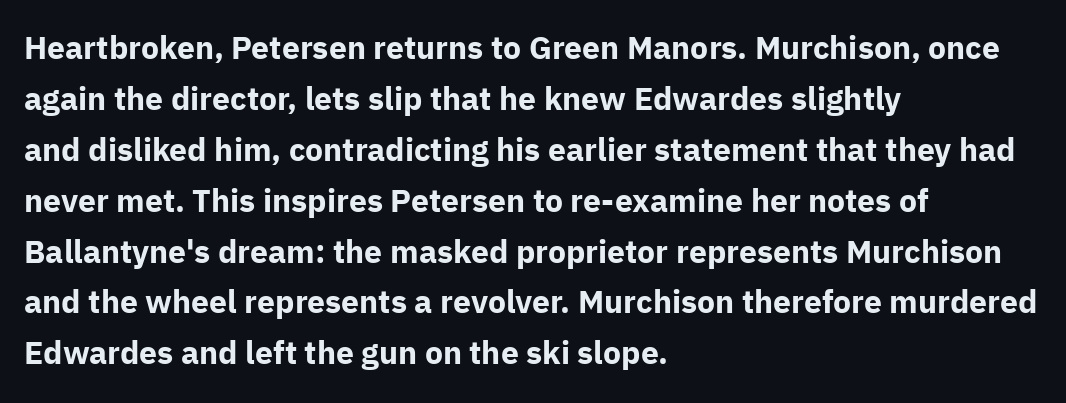
The image shows 32 px bold sans-serif type, upright; set left-aligned, normal line spacing (1.59x), normal letter spacing, not underlined; low stroke contrast and a medium x-height.
